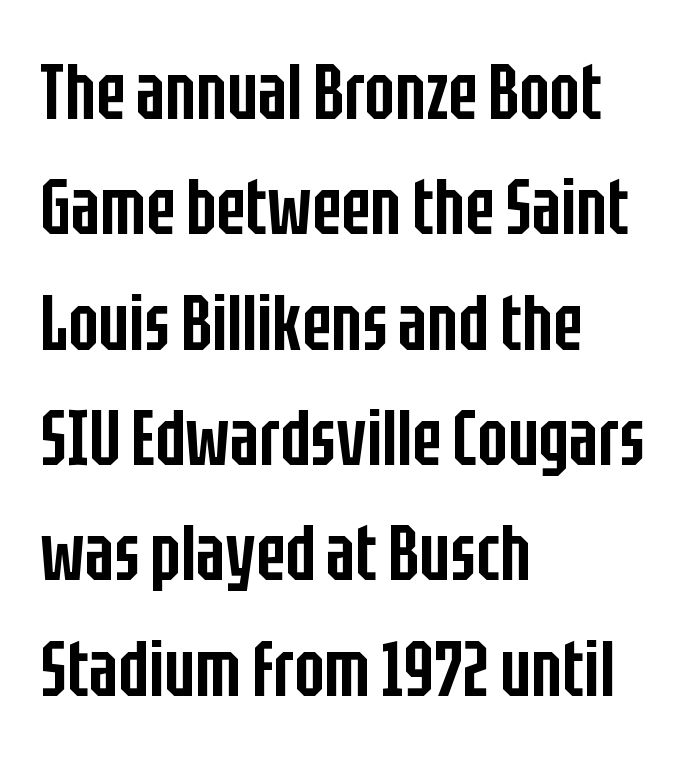
The image shows 79 px semibold, condensed sans-serif type, upright; set left-aligned, normal line spacing (1.46x), normal letter spacing, not underlined; low stroke contrast and a large x-height.
